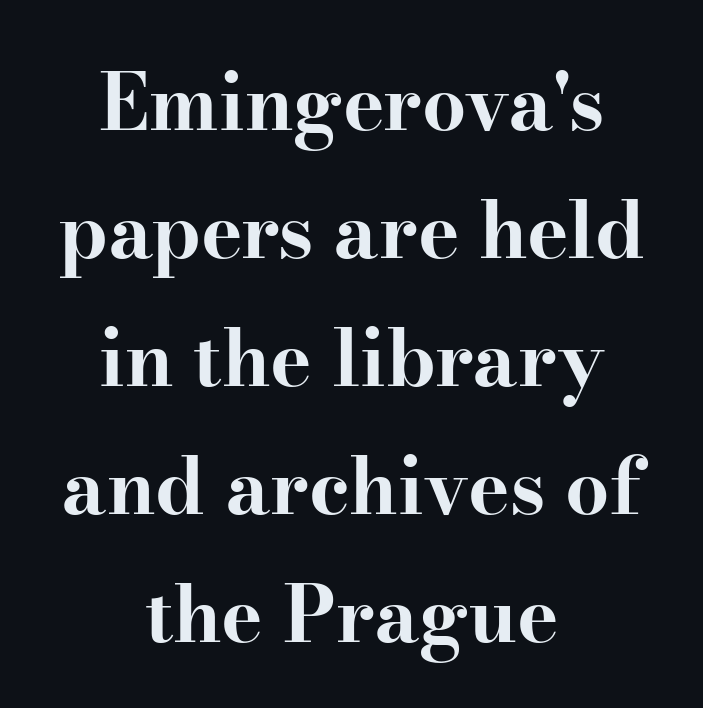
Tracking here is standard; glyphs follow each other at the usual distance. This is heavy type, rendered in bold. The text was rendered using a seriffed face with decorative stroke endings. The string is rendered with underlining switched off. The axis of the letterforms is exactly vertical.
